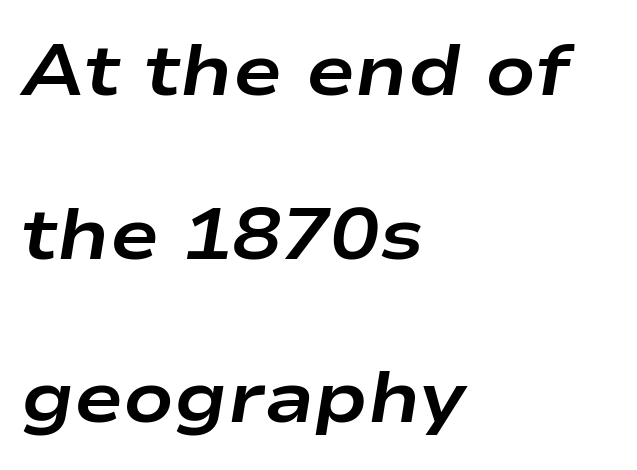
In terms of letterspacing, this is plain default setting. Strong, thick strokes mark this as bold type. This sample has the flowing, uneven cadence of proportional lettering. Every row of glyphs begins at an identical x-position on the left.
